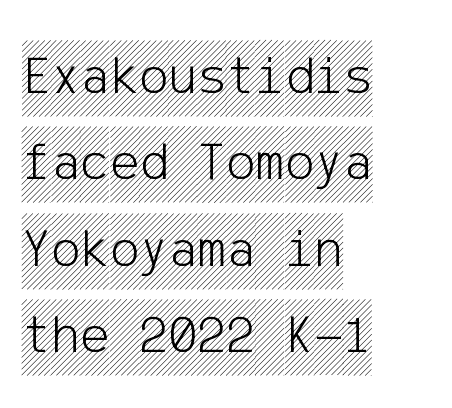
Interline gaps are of average width in this sample. Descenders are the only things crossing below the line. A student would call this left alignment; a typographer would say flush left, rag right. The letterforms sit shoulder to shoulder at normal distance. Style check: upright.
